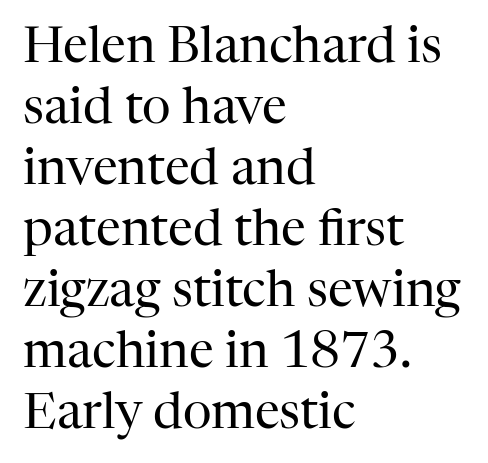
The font's upright variant was chosen for this text. The rendering uses natural spacing where letterforms have individual widths. Which margin do the lines hug? The left one — the right edge is uneven. Only glyphs here, with clear space below each row. Note: serifs present on the glyphs.
